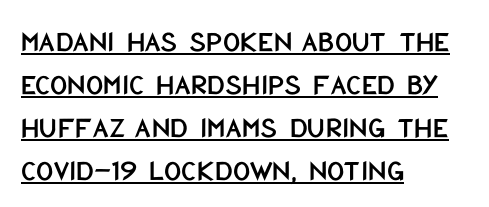
The image shows 30 px condensed sans-serif type, upright; set left-aligned, normal line spacing (1.43x), normal letter spacing, underlined; low stroke contrast and a large x-height.
